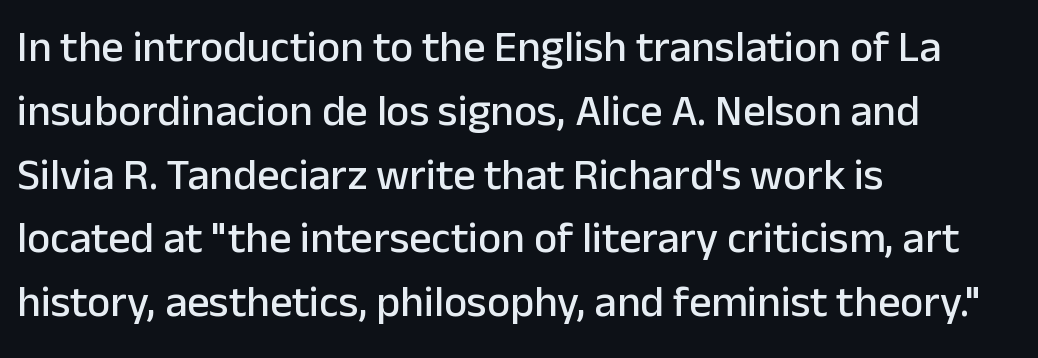
The image shows 44 px sans-serif type, upright; set left-aligned, normal line spacing (1.45x), normal letter spacing, not underlined; low stroke contrast and a medium x-height.
